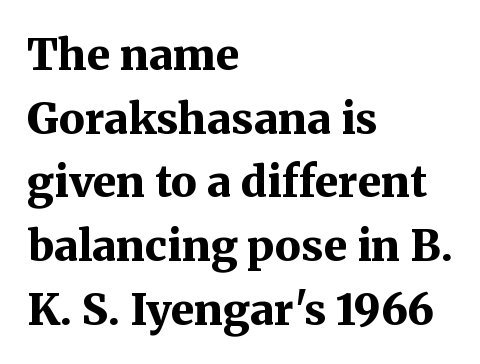
Q: Is the text bold? A: Yes.
Q: Is the text italic (slanted)? A: No, it is upright.
Q: Is the typeface a serif or a sans-serif typeface? A: Serif.
Q: Is the text underlined? A: No.
Q: How is the paragraph aligned? A: Left-aligned.
Q: Is the spacing between letters normal or unusually wide? A: Normal.
Q: Is the spacing between lines tight, normal or loose? A: Normal.
Q: Width (condensed, normal, or wide)? A: Normal.
Q: Stroke contrast? A: Medium.
Q: x-height? A: Medium.
Q: Monospaced? A: No.
